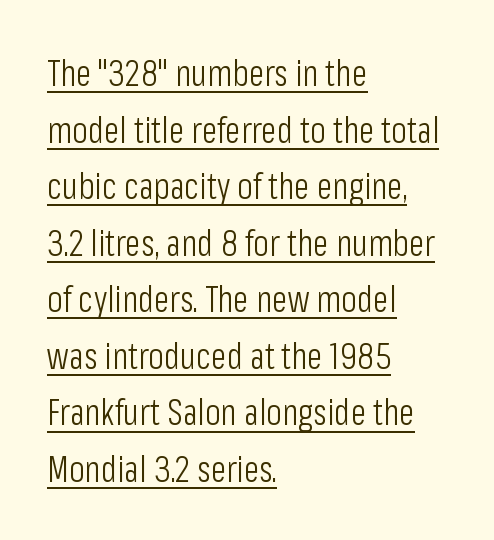
Font category for this specimen: sans-serif. Nothing heavy about these letters — not bold at all. A rule runs beneath these lines of type. Think of a printed novel: that variable character pitch is what you see here. Observe the ordinary spacing: letters are neighbours, not strangers.
